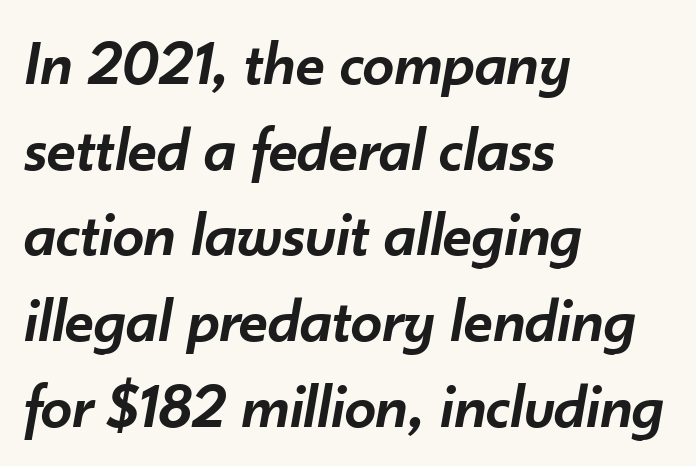
Observe the lean: these are italic letterforms. Reading down the block, your eye returns to a fixed left position each line. How would I describe the line gaps? Plain and ordinary. Students, note that the glyphs here touch the page at normal intervals. Set as a demibold, roughly 600 on the weight scale.
